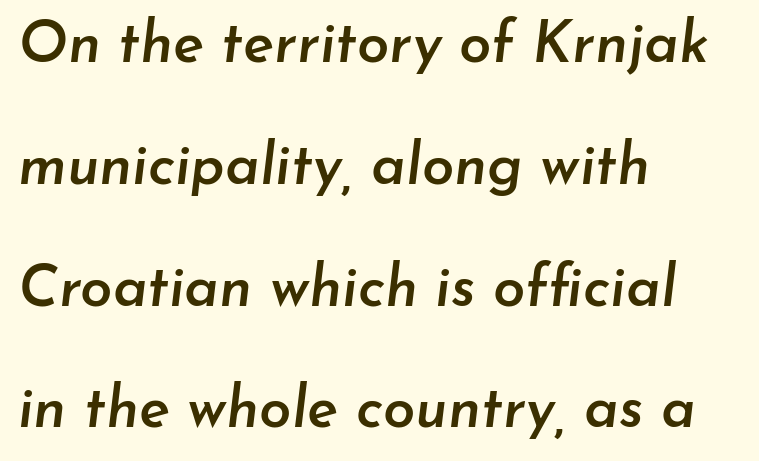
Do the characters align in a grid? No, the font is proportional. Loosely led — the rows are spread out. There is no visible air inserted between adjacent glyphs. Is the block centered? No — it sits flush against the left margin.
